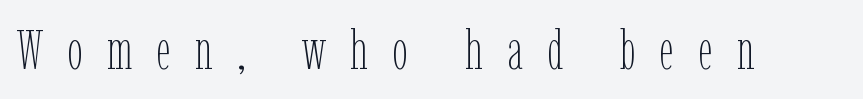
The image shows 55 px thin, condensed type, upright; set unusually wide letter spacing (+0.45 em), not underlined; low stroke contrast and a medium x-height.
